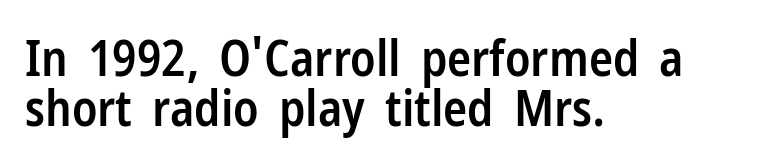
Q: Is the text bold? A: Semi-bold.
Q: Is the text italic (slanted)? A: No, it is upright.
Q: Is the typeface a serif or a sans-serif typeface? A: Sans-serif.
Q: Is the text underlined? A: No.
Q: How is the paragraph aligned? A: Left-aligned.
Q: Is the spacing between letters normal or unusually wide? A: Normal.
Q: Is the spacing between lines tight, normal or loose? A: Tight.
Q: Width (condensed, normal, or wide)? A: Condensed.
Q: Stroke contrast? A: Low.
Q: x-height? A: Medium.
Q: Monospaced? A: No.
